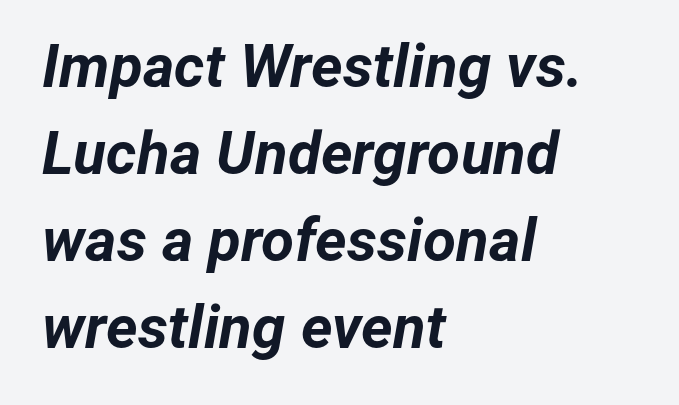
The ragged edge is on the right, which tells us the setting is flush left. Unmarked baselines from the first word to the last. Character widths vary here, with narrow letters taking less room than wide ones. What weight is shown? A full bold with thick strokes. The font's italic variant was chosen for this text.
